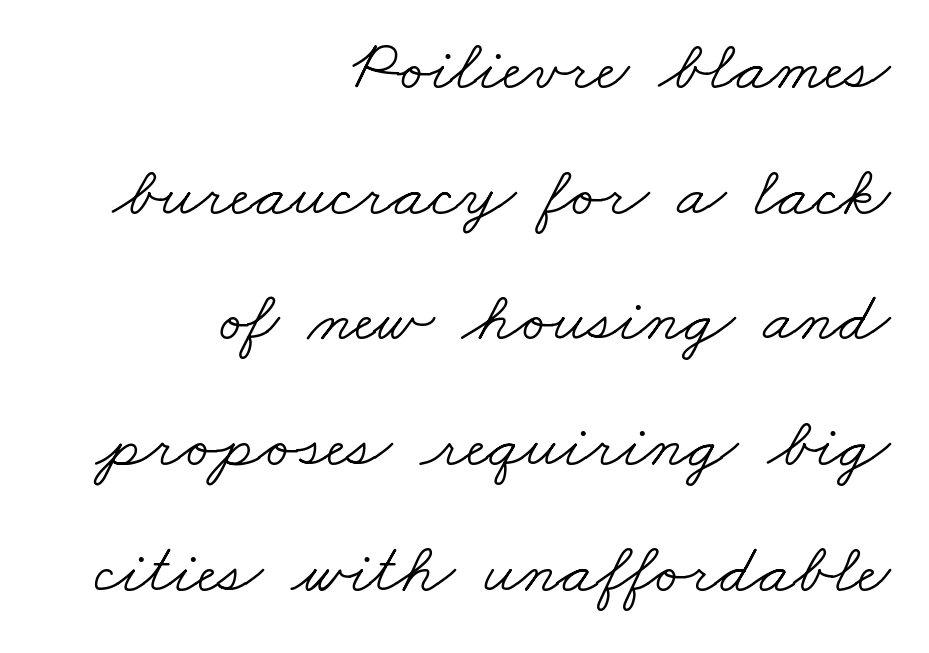
Caption: multi-line text, flush right, ragged left. The face used here is proportionally spaced, like ordinary book or web type. Stems and bowls with no extra thickness — not bold. Does the type have serifs? Yes, each stem ends in a small foot. Just letters on the line, the space beneath them empty. Here the glyphs are tracked normally, forming tight word shapes.
